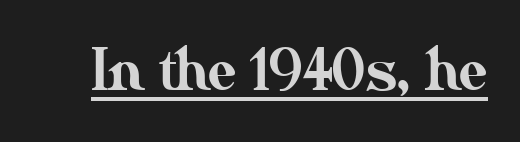
Q: Is the text italic (slanted)? A: No, it is upright.
Q: Is the text underlined? A: Yes.
Q: Is the spacing between letters normal or unusually wide? A: Normal.
Q: Width (condensed, normal, or wide)? A: Normal.
Q: Stroke contrast? A: Medium.
Q: x-height? A: Small.
Q: Monospaced? A: No.
